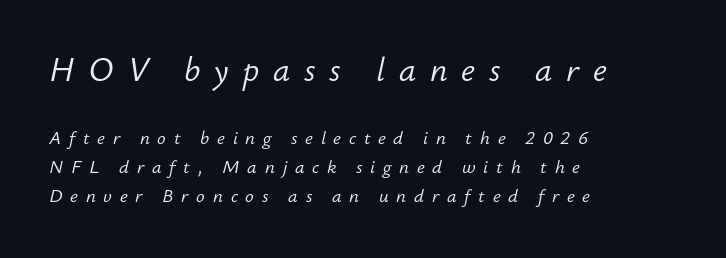
The image shows 32 px light type, italic (leaning right); set left-aligned, normal line spacing (1.61x), unusually wide letter spacing (+0.43 em), not underlined; the first (top) block is 1.78x larger; low stroke contrast and a small x-height.
